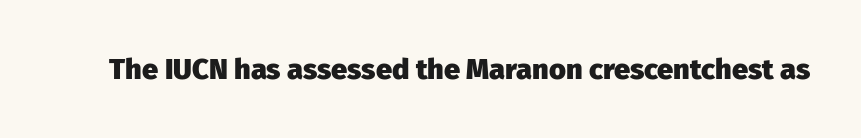
The letters stand upright; this is a roman face. The foot of each line stays bare and open. Tracking here is standard; glyphs follow each other at the usual distance. You can tell from the bare stems that sans-serif type was used. The characters look thick and weighty, a clear bold. Proportional: the letters do not fall into vertical columns.
